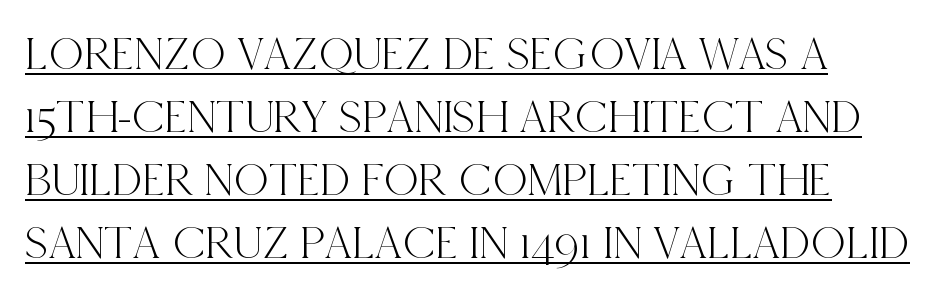
Line beginnings align vertically; line endings do not. The string is rendered with underlining switched on. A typesetter would call this proportional, since set widths differ per character. The line-height multiplier appears to be the usual default. These lines keep a tight, regular rhythm from letter to letter. The characters display serif detailing at their extremities.
